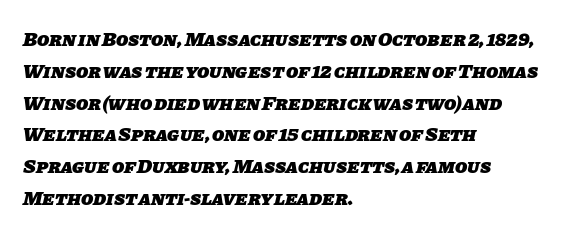
Q: Is the text bold? A: Yes.
Q: Is the text underlined? A: No.
Q: How is the paragraph aligned? A: Left-aligned.
Q: Is the spacing between letters normal or unusually wide? A: Normal.
Q: Is the spacing between lines tight, normal or loose? A: Normal.
